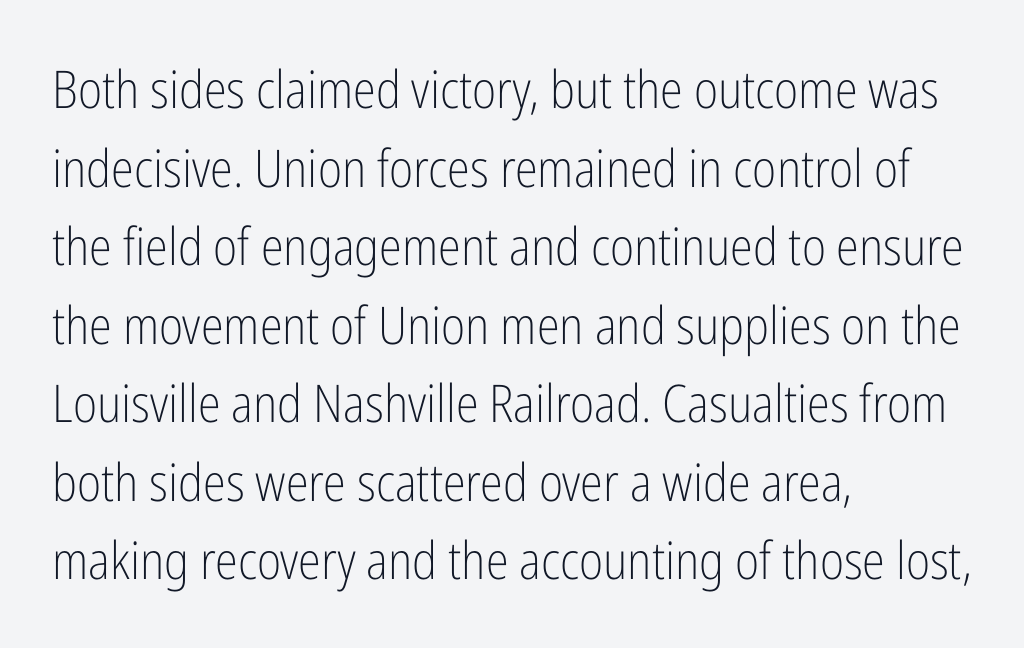
Q: Is the text bold? A: No.
Q: Is the text italic (slanted)? A: No, it is upright.
Q: Is the typeface a serif or a sans-serif typeface? A: Sans-serif.
Q: Is the text underlined? A: No.
Q: How is the paragraph aligned? A: Left-aligned.
Q: Is the spacing between letters normal or unusually wide? A: Normal.
Q: Is the spacing between lines tight, normal or loose? A: Normal.
Q: Width (condensed, normal, or wide)? A: Condensed.
Q: Stroke contrast? A: Low.
Q: x-height? A: Medium.
Q: Monospaced? A: No.
